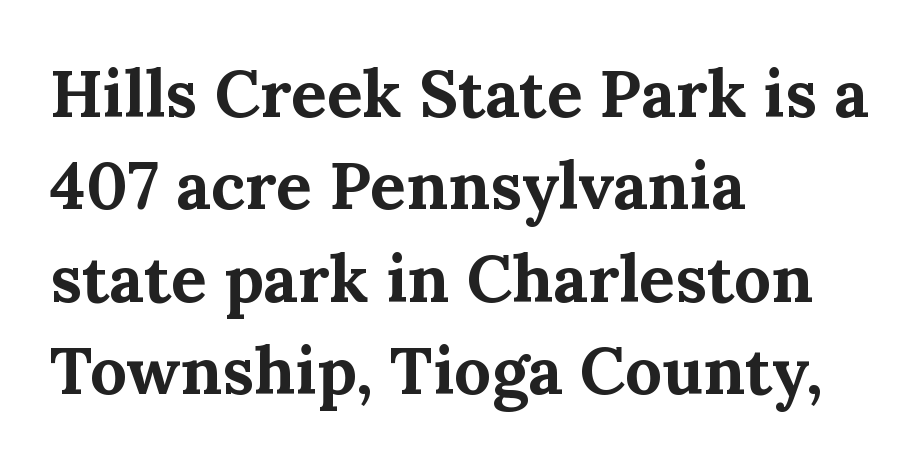
This is the regular roman posture of the typeface. Is the letter spacing exaggerated? No — it looks like the ordinary default. The gap between lines stays unmarked. Horizontally, the lines are justified to the leading edge only. You could not count columns in this text — the font is proportionally spaced. Does the weight exceed regular? Yes, all the way to bold.
